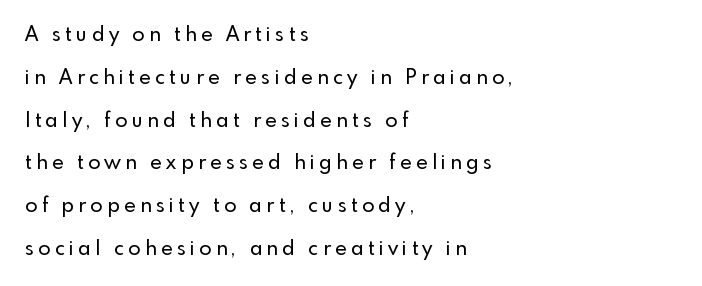
The image shows 20 px text type, upright; set left-aligned, loose line spacing (2.14x), unusually wide letter spacing (+0.22 em), not underlined.
